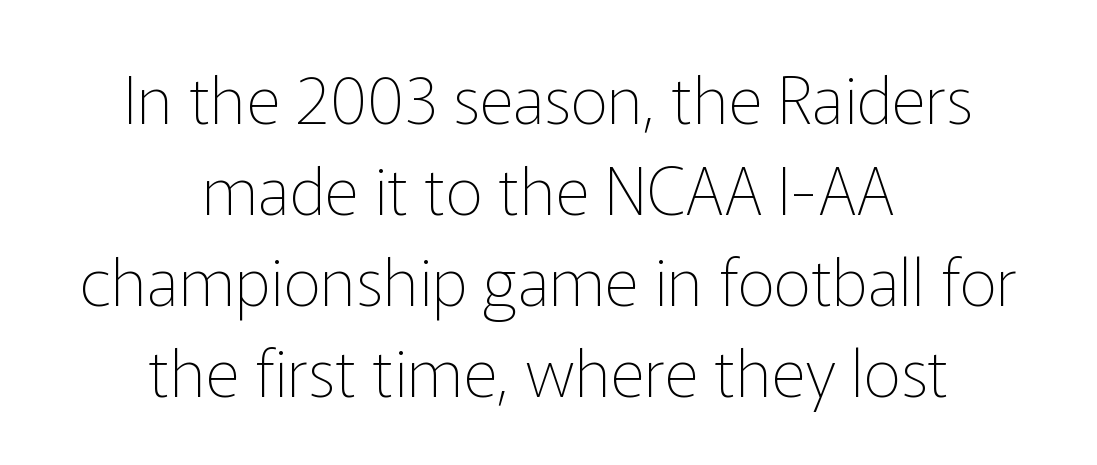
Q: Is the text bold? A: No.
Q: Is the text italic (slanted)? A: No, it is upright.
Q: Is the typeface a serif or a sans-serif typeface? A: Sans-serif.
Q: Is the text underlined? A: No.
Q: How is the paragraph aligned? A: Centered.
Q: Is the spacing between letters normal or unusually wide? A: Normal.
Q: Is the spacing between lines tight, normal or loose? A: Normal.
Q: Width (condensed, normal, or wide)? A: Normal.
Q: Stroke contrast? A: Low.
Q: x-height? A: Medium.
Q: Monospaced? A: No.
